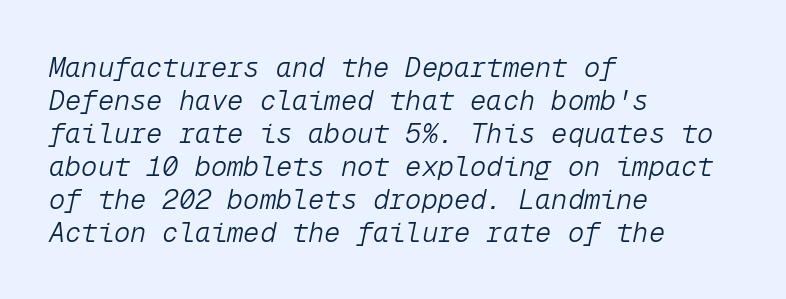
Q: Is the text bold? A: No.
Q: Is the text italic (slanted)? A: Yes, it leans right by about 12 degrees.
Q: Is the text underlined? A: No.
Q: How is the paragraph aligned? A: Left-aligned.
Q: Is the spacing between letters normal or unusually wide? A: Normal.
